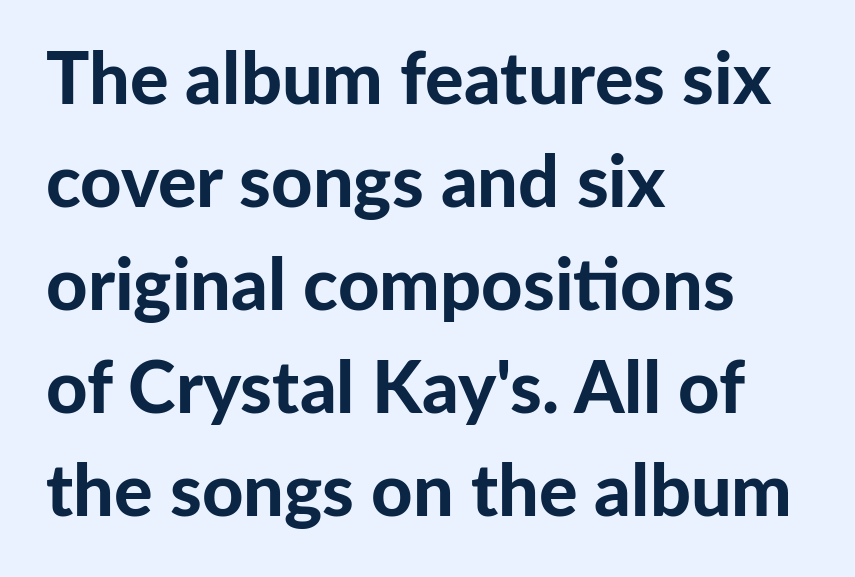
The image shows 72 px bold sans-serif type, upright; set left-aligned, normal line spacing (1.43x), normal letter spacing, not underlined; low stroke contrast and a medium x-height.
